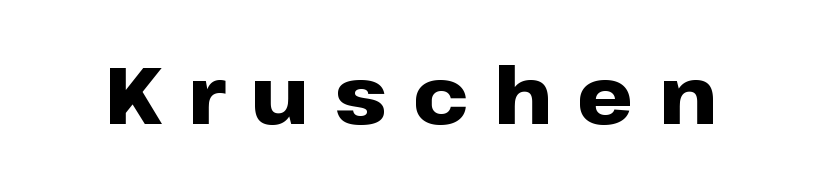
{"serif": "no", "italic": "no", "bold": "yes", "weight": "heavy", "width": "wide", "stroke_contrast": "low", "x_height": "medium", "monospaced": "no", "underline": "no", "letter_spacing": "wide", "letter_spacing_em": 0.32, "glyph_px": 79}
